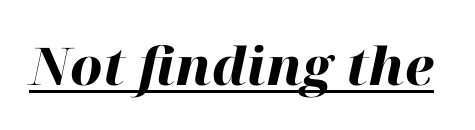
Think of a printed novel: that variable character pitch is what you see here. This rendering leaves character spacing at its baseline value. The typography opts for an oblique posture over an upright one. In designer terms, the underline attribute is active on this setting. Pretty heavy lettering here — definitely bold.
